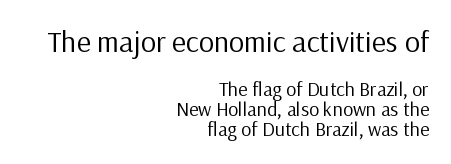
Q: Is the text bold? A: No.
Q: Is the text italic (slanted)? A: No, it is upright.
Q: Is the typeface a serif or a sans-serif typeface? A: Sans-serif.
Q: Is the text underlined? A: No.
Q: How is the paragraph aligned? A: Right-aligned.
Q: Is the spacing between letters normal or unusually wide? A: Normal.
Q: Is the spacing between lines tight, normal or loose? A: Tight.
Q: Which block of text is set in a larger size, the first (top) or the second (bottom)? A: The first (top) one.
Q: Width (condensed, normal, or wide)? A: Normal.
Q: Stroke contrast? A: Low.
Q: x-height? A: Medium.
Q: Monospaced? A: No.
